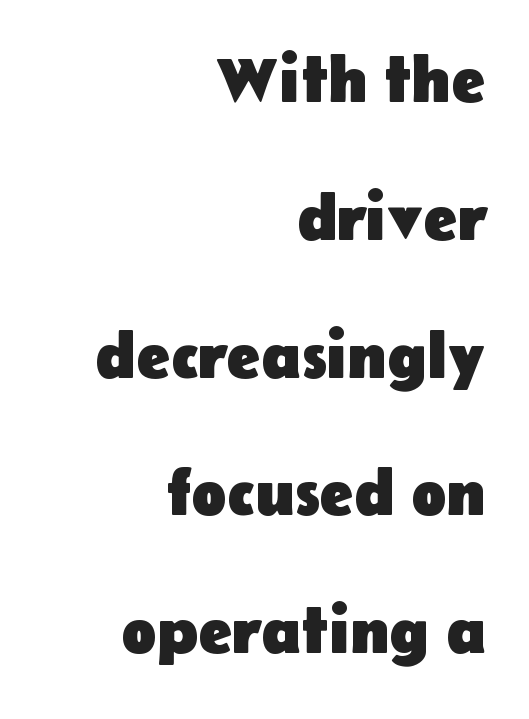
Q: Is the text bold? A: Yes.
Q: Is the text italic (slanted)? A: No, it is upright.
Q: Is the typeface a serif or a sans-serif typeface? A: Sans-serif.
Q: Is the text underlined? A: No.
Q: How is the paragraph aligned? A: Right-aligned.
Q: Is the spacing between letters normal or unusually wide? A: Normal.
Q: Is the spacing between lines tight, normal or loose? A: Loose.
Q: Width (condensed, normal, or wide)? A: Normal.
Q: Stroke contrast? A: Low.
Q: x-height? A: Medium.
Q: Monospaced? A: No.
